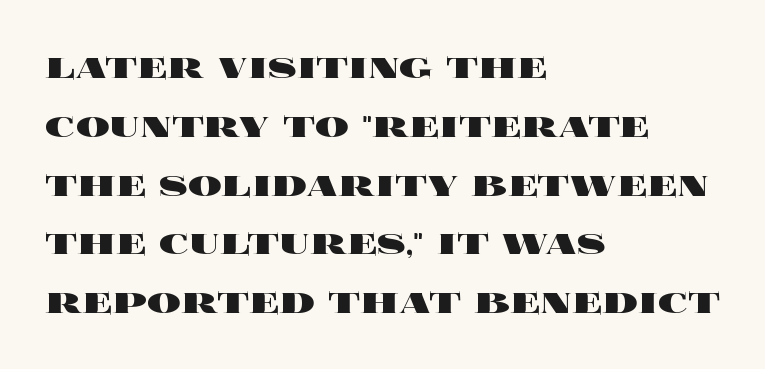
{"italic": "no", "bold": "yes", "weight": "heavy", "width": "wide", "x_height": "large", "monospaced": "no", "underline": "no", "align": "left", "line_spacing": "normal", "line_spacing_ratio": 1.4, "letter_spacing": "normal", "letter_spacing_em": 0.0, "glyph_px": 42}
